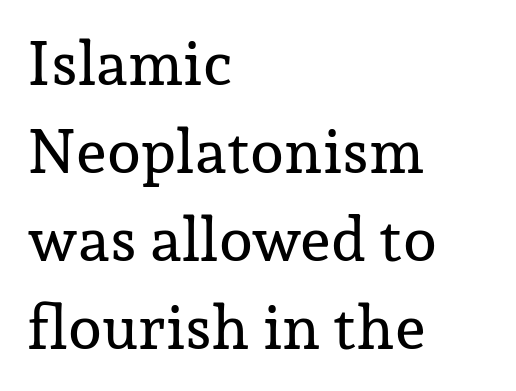
{"serif": "yes", "italic": "no", "width": "normal", "stroke_contrast": "low", "x_height": "medium", "monospaced": "no", "underline": "no", "align": "left", "line_spacing": "normal", "line_spacing_ratio": 1.44, "letter_spacing": "normal", "letter_spacing_em": 0.0, "glyph_px": 61}
